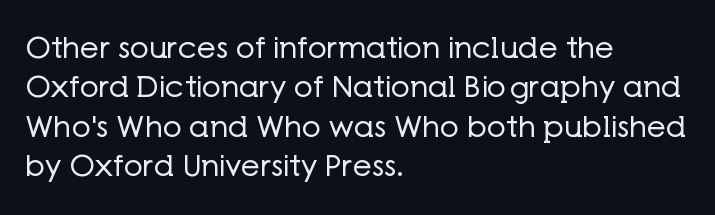
The image shows 30 px regular-weight sans-serif type, upright; set left-aligned, normal line spacing (1.31x), normal letter spacing, not underlined; low stroke contrast and a medium x-height.
